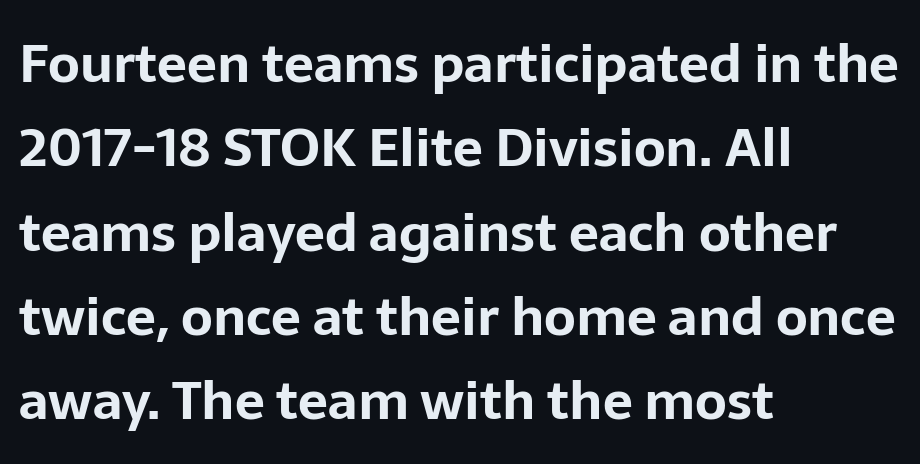
Q: Is the text bold? A: Yes.
Q: Is the text italic (slanted)? A: No, it is upright.
Q: Is the typeface a serif or a sans-serif typeface? A: Sans-serif.
Q: Is the text underlined? A: No.
Q: How is the paragraph aligned? A: Left-aligned.
Q: Is the spacing between letters normal or unusually wide? A: Normal.
Q: Is the spacing between lines tight, normal or loose? A: Normal.
Q: Width (condensed, normal, or wide)? A: Normal.
Q: Stroke contrast? A: Low.
Q: x-height? A: Medium.
Q: Monospaced? A: No.
